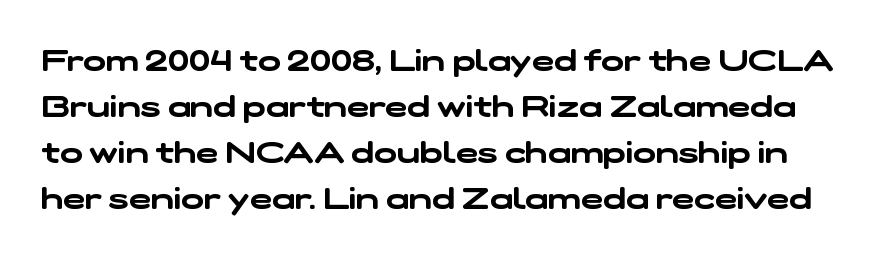
Descender tails drop into unmarked territory. Do the characters align in a grid? No, the font is proportional. Serif or sans? Sans — the stroke terminals are bare. Honestly, the letter spacing is just normal — you wouldn't notice it. Quick note: interline space is typical.
